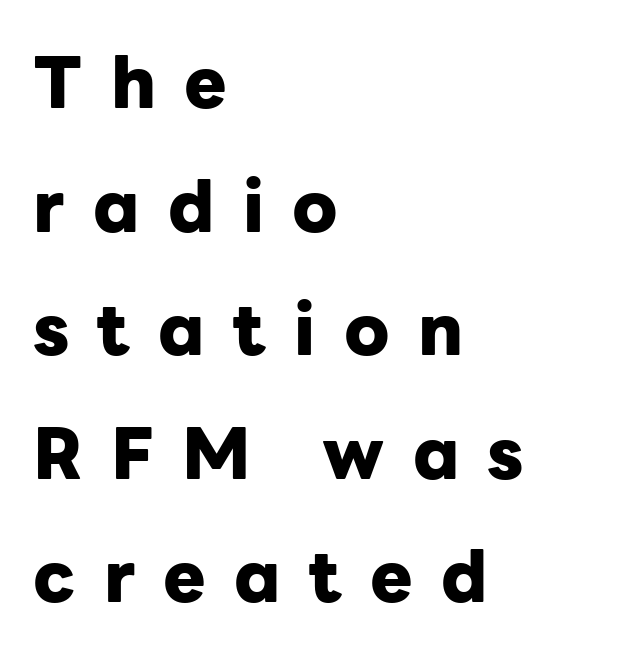
{"serif": "no", "italic": "no", "bold": "yes", "weight": "heavy", "width": "normal", "stroke_contrast": "low", "x_height": "medium", "monospaced": "no", "underline": "no", "align": "left", "line_spacing_ratio": 1.74, "letter_spacing": "wide", "letter_spacing_em": 0.4, "glyph_px": 71}
